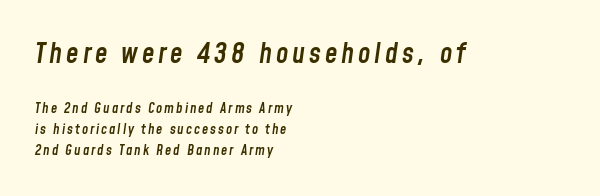
{"italic": "yes", "lean": "right", "slant_degrees": 8, "bold": "semi", "weight": "semibold", "width": "condensed", "stroke_contrast": "low", "x_height": "medium", "monospaced": "no", "underline": "no", "align": "left", "line_spacing": "normal", "line_spacing_ratio": 1.49, "larger_block": "first", "size_ratio": 2.0, "glyph_px": 28}
